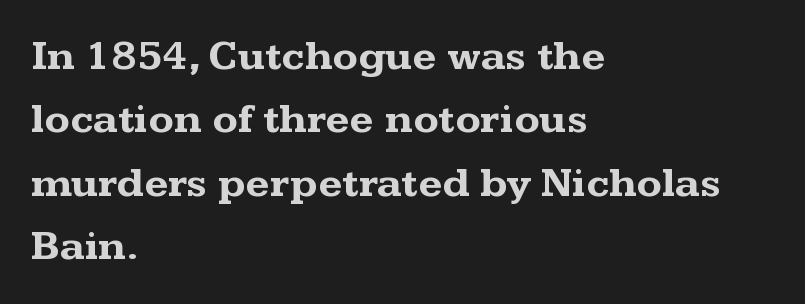
The glyphs are unaccompanied by any horizontal stroke below them. Look at the stroke-to-counter ratio: heavy, a bold. Characters follow at the spacing the type designer built in. In terms of leading, this rendering sits right in the middle. Reading down the block, your eye returns to a fixed left position each line. Characters remain perfectly vertical along every line.
